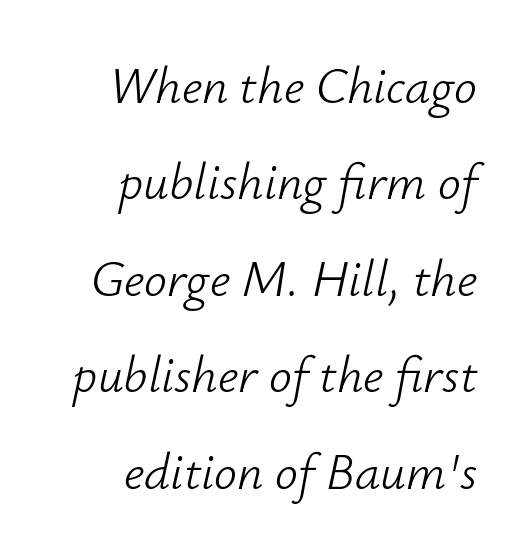
Q: Is the text bold? A: No.
Q: Is the text italic (slanted)? A: Yes, it leans right by about 12 degrees.
Q: Is the text underlined? A: No.
Q: How is the paragraph aligned? A: Right-aligned.
Q: Is the spacing between letters normal or unusually wide? A: Normal.
Q: Width (condensed, normal, or wide)? A: Normal.
Q: Stroke contrast? A: Low.
Q: x-height? A: Small.
Q: Monospaced? A: No.
